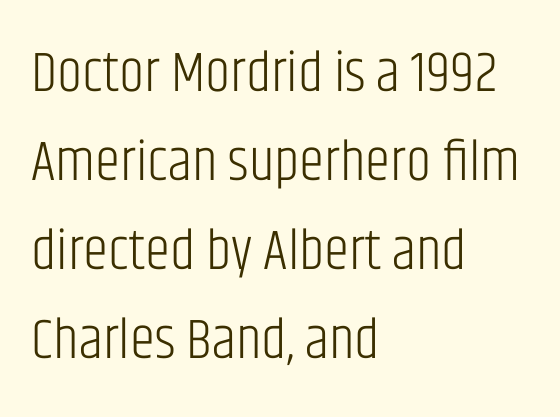
Q: Is the text bold? A: No.
Q: Is the text italic (slanted)? A: No, it is upright.
Q: Is the typeface a serif or a sans-serif typeface? A: Sans-serif.
Q: Is the text underlined? A: No.
Q: How is the paragraph aligned? A: Left-aligned.
Q: Is the spacing between letters normal or unusually wide? A: Normal.
Q: Is the spacing between lines tight, normal or loose? A: Normal.
Q: Width (condensed, normal, or wide)? A: Condensed.
Q: Stroke contrast? A: Low.
Q: x-height? A: Large.
Q: Monospaced? A: No.
